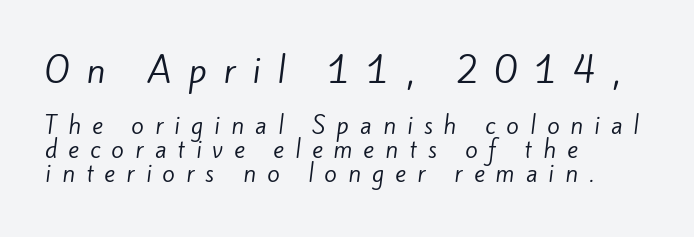
Q: Is the text bold? A: No.
Q: Is the typeface a serif or a sans-serif typeface? A: Sans-serif.
Q: Is the text underlined? A: No.
Q: How is the paragraph aligned? A: Left-aligned.
Q: Is the spacing between letters normal or unusually wide? A: Unusually wide.
Q: Is the spacing between lines tight, normal or loose? A: Tight.
Q: Which block of text is set in a larger size, the first (top) or the second (bottom)? A: The first (top) one.
Q: Width (condensed, normal, or wide)? A: Normal.
Q: Stroke contrast? A: Low.
Q: x-height? A: Small.
Q: Monospaced? A: No.
